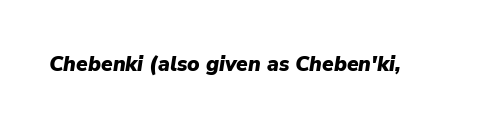
The image shows 21 px bold type, italic (leaning right); set normal letter spacing, not underlined.
